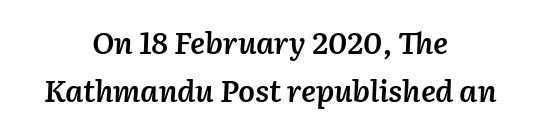
Q: Is the text bold? A: Semi-bold.
Q: Is the text italic (slanted)? A: Yes, it leans right by about 2 degrees.
Q: Is the text underlined? A: No.
Q: How is the paragraph aligned? A: Centered.
Q: Is the spacing between letters normal or unusually wide? A: Normal.
Q: Is the spacing between lines tight, normal or loose? A: Normal.
Q: Width (condensed, normal, or wide)? A: Normal.
Q: Stroke contrast? A: Low.
Q: x-height? A: Medium.
Q: Monospaced? A: No.
